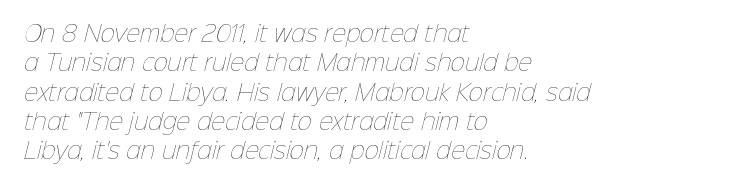
{"bold": "no", "underline": "no", "align": "left", "line_spacing": "normal", "line_spacing_ratio": 1.33, "letter_spacing": "normal", "letter_spacing_em": 0.0, "glyph_px": 22}
